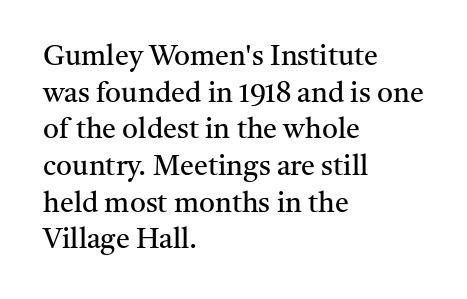
Q: Is the text bold? A: No.
Q: Is the text italic (slanted)? A: No, it is upright.
Q: Is the typeface a serif or a sans-serif typeface? A: Serif.
Q: Is the text underlined? A: No.
Q: How is the paragraph aligned? A: Left-aligned.
Q: Is the spacing between letters normal or unusually wide? A: Normal.
Q: Is the spacing between lines tight, normal or loose? A: Normal.
Q: Width (condensed, normal, or wide)? A: Normal.
Q: Stroke contrast? A: Medium.
Q: x-height? A: Medium.
Q: Monospaced? A: No.
